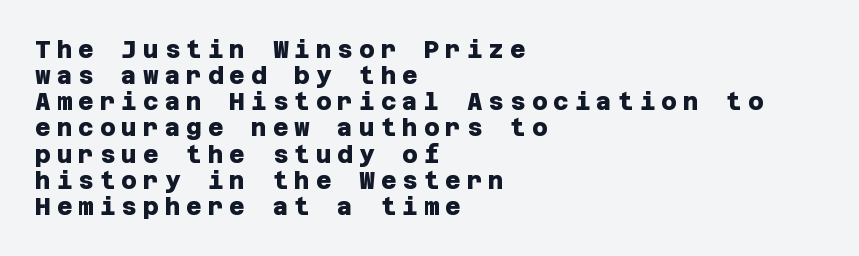
The image shows 24 px bold type; set left-aligned, tight line spacing (1.09x), unusually wide letter spacing (+0.25 em), not underlined.
